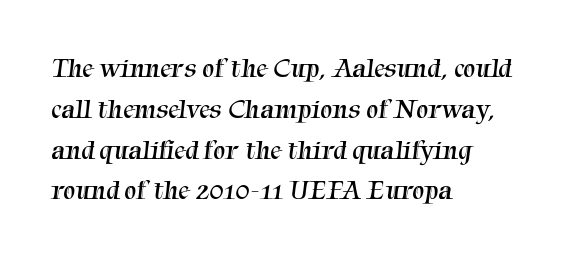
Q: Is the text bold? A: No.
Q: Is the text underlined? A: No.
Q: How is the paragraph aligned? A: Left-aligned.
Q: Is the spacing between letters normal or unusually wide? A: Normal.
Q: Is the spacing between lines tight, normal or loose? A: Normal.
